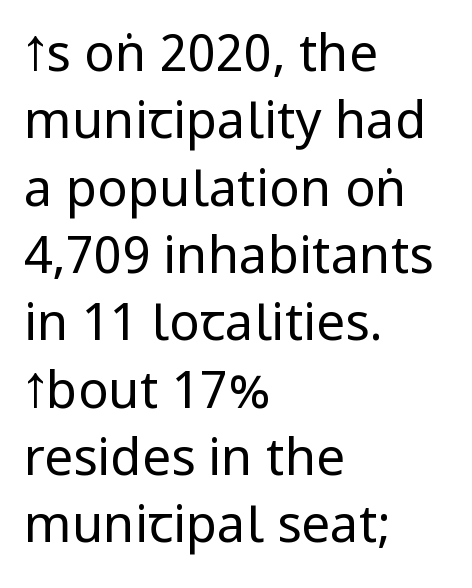
To sum up the face: it is a sans, with no serifs. Normally led — the rows are evenly, conventionally spaced. The cut favours lightness, reaching ordinary text weight at its darkest. The paragraph has a hard left edge and a soft right edge.
